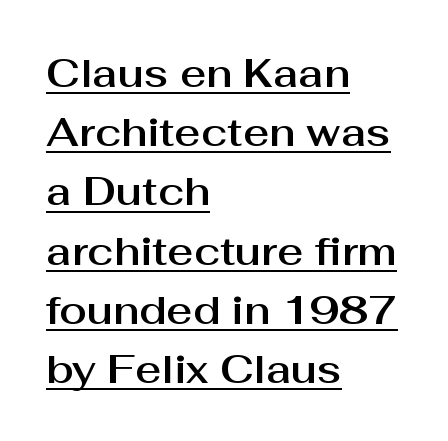
Q: Is the text italic (slanted)? A: No, it is upright.
Q: Is the typeface a serif or a sans-serif typeface? A: Sans-serif.
Q: Is the text underlined? A: Yes.
Q: How is the paragraph aligned? A: Left-aligned.
Q: Is the spacing between letters normal or unusually wide? A: Normal.
Q: Is the spacing between lines tight, normal or loose? A: Normal.
Q: Width (condensed, normal, or wide)? A: Normal.
Q: Stroke contrast? A: Medium.
Q: x-height? A: Medium.
Q: Monospaced? A: No.
